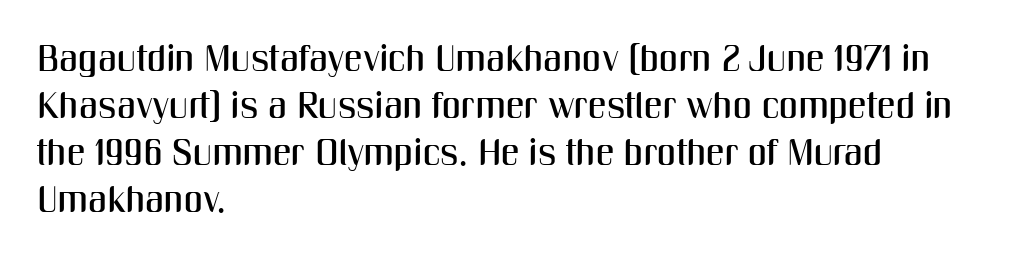
Q: Is the text italic (slanted)? A: No, it is upright.
Q: Is the typeface a serif or a sans-serif typeface? A: Sans-serif.
Q: Is the text underlined? A: No.
Q: How is the paragraph aligned? A: Left-aligned.
Q: Is the spacing between letters normal or unusually wide? A: Normal.
Q: Is the spacing between lines tight, normal or loose? A: Normal.
Q: Width (condensed, normal, or wide)? A: Condensed.
Q: Stroke contrast? A: Medium.
Q: x-height? A: Medium.
Q: Monospaced? A: No.
